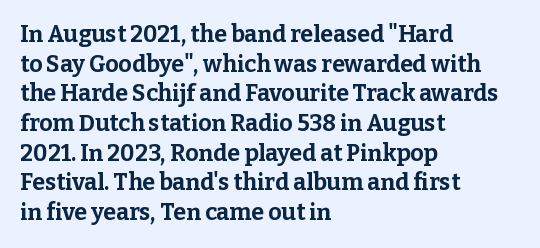
Is there any slant? The stems are plumb. Nothing unusual about the tracking: characters are spaced as the font intends. These words are printed bold, with thick strokes throughout. Evenly set lines give the paragraph a standard silhouette.
